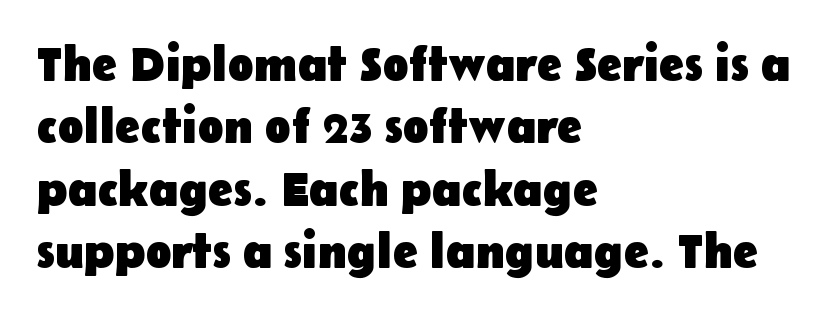
The baseline area is clear. Interline gaps are of average width in this sample. The passage shown is typeset with a sans-serif family. The letters stand upright; this is a roman face. Caption: bold face, heavy strokes.
